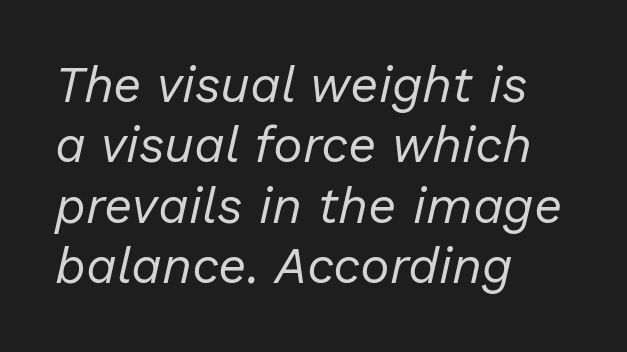
{"italic": "yes", "lean": "right", "slant_degrees": 13, "bold": "no", "weight": "regular", "width": "normal", "stroke_contrast": "low", "x_height": "medium", "monospaced": "no", "underline": "no", "align": "left", "line_spacing_ratio": 1.21, "letter_spacing": "normal", "letter_spacing_em": 0.0, "glyph_px": 50}
